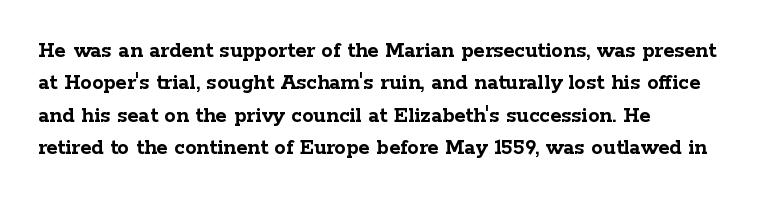
The image shows 23 px bold type, upright; set left-aligned, normal line spacing (1.41x), normal letter spacing, not underlined.
